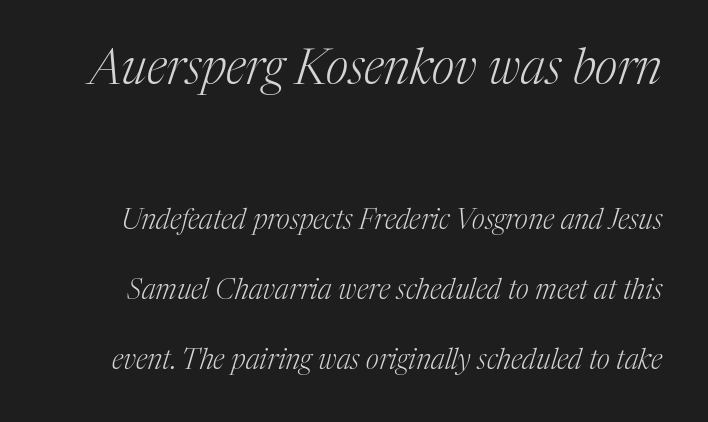
Words appear dense and cohesive because spacing is normal. These lines are composed in type with serifs. In terms of posture, this sample is oblique. Notice the wide empty band between every row — that's loose leading.
